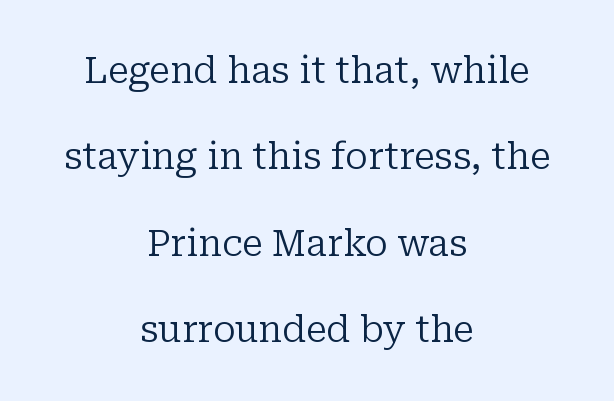
{"serif": "yes", "italic": "no", "bold": "no", "weight": "regular", "width": "normal", "stroke_contrast": "low", "x_height": "medium", "monospaced": "no", "underline": "no", "align": "center", "line_spacing": "loose", "line_spacing_ratio": 2.4, "letter_spacing": "normal", "letter_spacing_em": 0.0, "glyph_px": 36}
